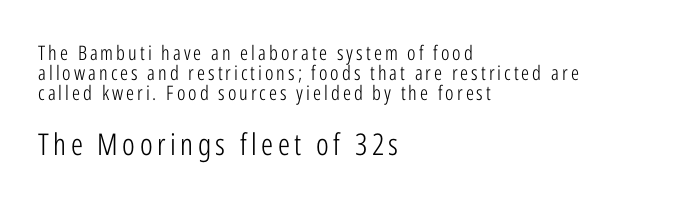
One-word summary of the alignment: left. Nothing sits at the stroke ends, so this counts as sans-serif. The gap between lines stays unmarked. Is there much room between lines? No — they nearly touch.
